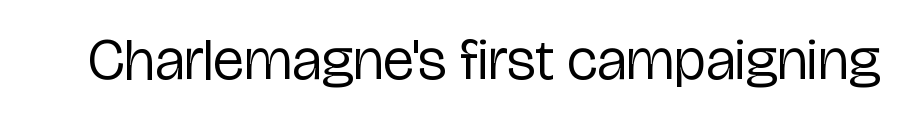
The baseline area is clear. Spacing between characters is what you'd get straight out of the box. Font category for this specimen: sans-serif. You could not count columns in this text — the font is proportionally spaced. Posture: vertical.
